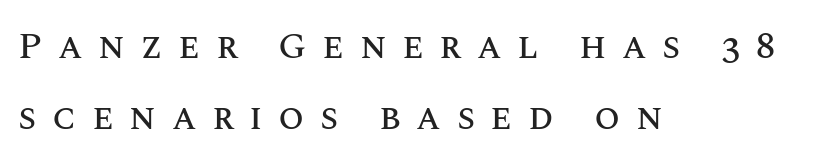
Q: Is the text italic (slanted)? A: No, it is upright.
Q: Is the text underlined? A: No.
Q: How is the paragraph aligned? A: Left-aligned.
Q: Is the spacing between letters normal or unusually wide? A: Unusually wide.
Q: Is the spacing between lines tight, normal or loose? A: Loose.
Q: Width (condensed, normal, or wide)? A: Normal.
Q: Stroke contrast? A: Medium.
Q: x-height? A: Large.
Q: Monospaced? A: No.
